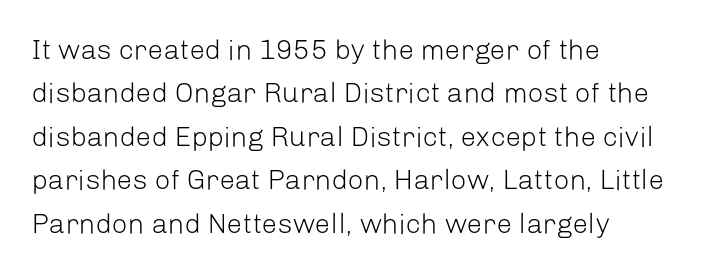
Students, observe: this is what conventionally led text looks like. These lines keep a tight, regular rhythm from letter to letter. The passage shown is typed in a proportional face where columns would drift. A clean baseline with only descenders dipping below it.
